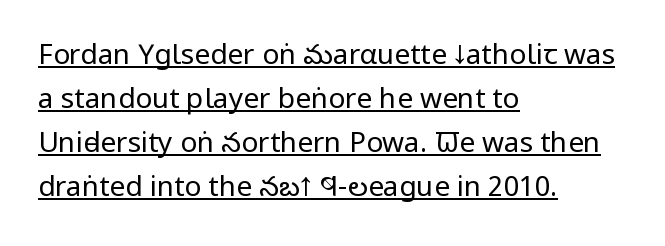
Q: Is the text bold? A: No.
Q: Is the text italic (slanted)? A: No, it is upright.
Q: Is the typeface a serif or a sans-serif typeface? A: Sans-serif.
Q: Is the text underlined? A: Yes.
Q: How is the paragraph aligned? A: Left-aligned.
Q: Is the spacing between letters normal or unusually wide? A: Normal.
Q: Is the spacing between lines tight, normal or loose? A: Normal.
Q: Width (condensed, normal, or wide)? A: Condensed.
Q: Stroke contrast? A: Low.
Q: x-height? A: Large.
Q: Monospaced? A: No.
